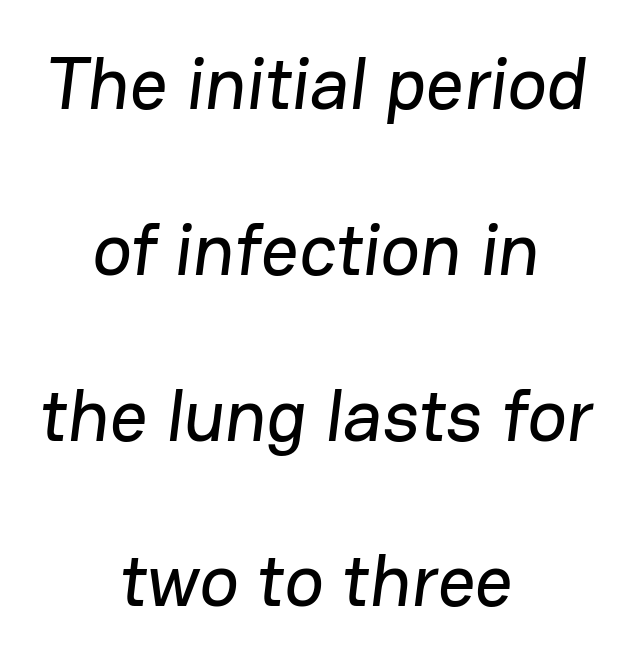
Q: Is the typeface a serif or a sans-serif typeface? A: Sans-serif.
Q: Is the text underlined? A: No.
Q: How is the paragraph aligned? A: Centered.
Q: Is the spacing between letters normal or unusually wide? A: Normal.
Q: Is the spacing between lines tight, normal or loose? A: Loose.
Q: Width (condensed, normal, or wide)? A: Normal.
Q: Stroke contrast? A: Low.
Q: x-height? A: Medium.
Q: Monospaced? A: No.
